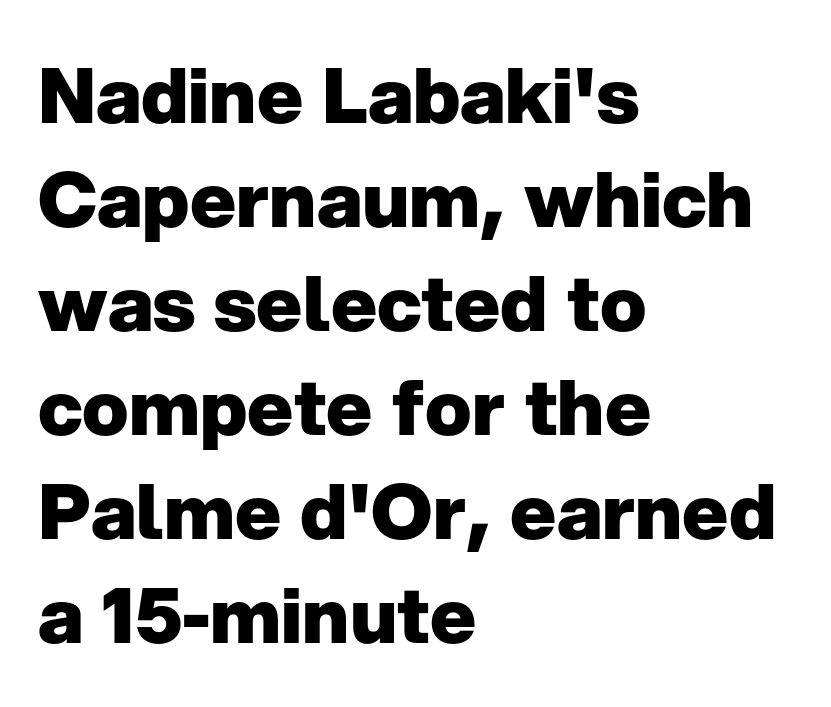
Weight: bold. A typesetter would label this face a sans. The rag falls on the right side of this text block. It's the straight-up-and-down kind of type.
